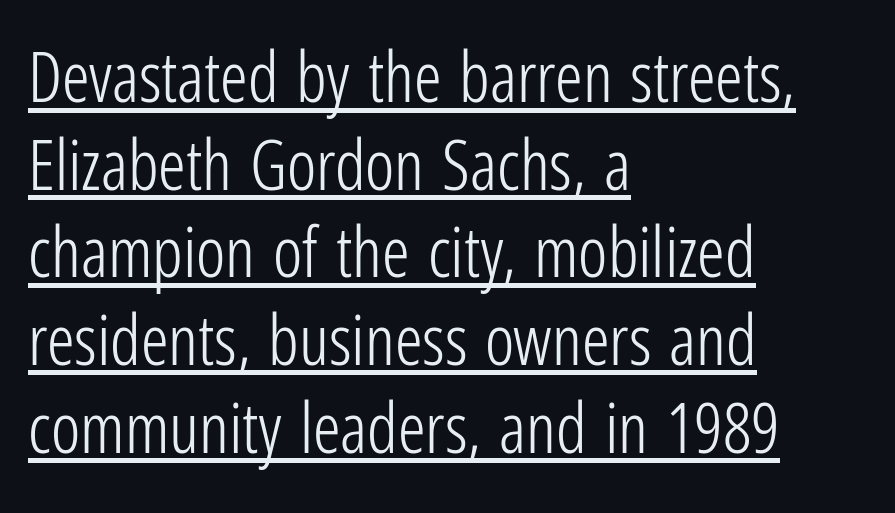
The gaps between neighbouring characters are ordinary and unremarkable. This sample uses an upright cut, with every glyph sitting square on the baseline. On a weight scale, this lands at 450 or below. Rows of type keep a routine distance in the vertical direction. Do the characters align in a grid? No, the font is proportional.
